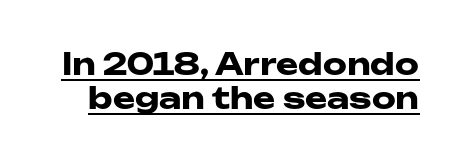
Q: Is the text bold? A: Yes.
Q: Is the text italic (slanted)? A: No, it is upright.
Q: Is the typeface a serif or a sans-serif typeface? A: Sans-serif.
Q: Is the text underlined? A: Yes.
Q: Is the spacing between letters normal or unusually wide? A: Normal.
Q: Is the spacing between lines tight, normal or loose? A: Tight.
Q: Width (condensed, normal, or wide)? A: Wide.
Q: Stroke contrast? A: Low.
Q: x-height? A: Medium.
Q: Monospaced? A: No.
